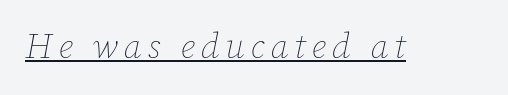
{"italic": "yes", "lean": "right", "slant_degrees": 12, "bold": "no", "weight": "thin", "width": "normal", "stroke_contrast": "low", "x_height": "medium", "monospaced": "no", "underline": "yes", "glyph_px": 35}
